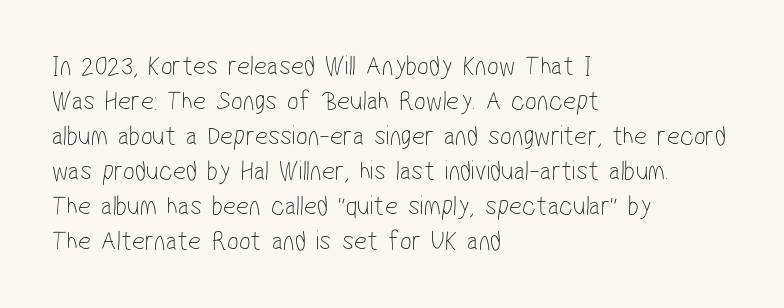
{"serif": "no", "bold": "no", "weight": "thin", "width": "condensed", "stroke_contrast": "low", "x_height": "medium", "monospaced": "no", "underline": "no", "align": "left", "line_spacing": "normal", "line_spacing_ratio": 1.25, "letter_spacing": "normal", "letter_spacing_em": 0.0, "glyph_px": 28}
